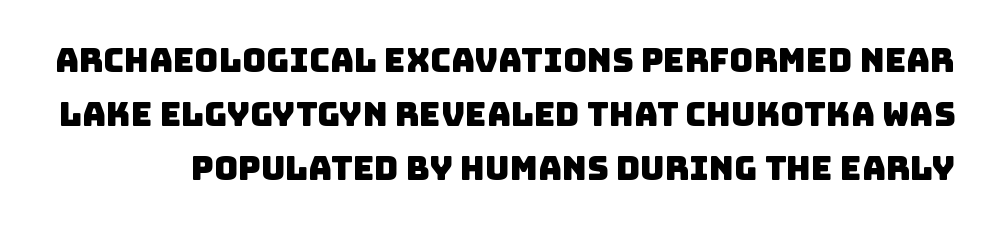
The face used here is rendered with its standard letterfit. Rows of type keep a routine distance in the vertical direction. The string is rendered with underlining switched off. The face used here is a sans, in the tradition of grotesques and geometrics. Spacing verdict: proportional, widths tailored to each character.
